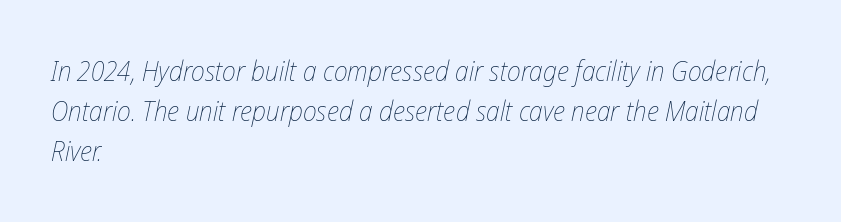
The image shows 28 px thin, condensed type, italic (leaning right); set left-aligned, normal line spacing (1.43x), normal letter spacing, not underlined; low stroke contrast and a medium x-height.
